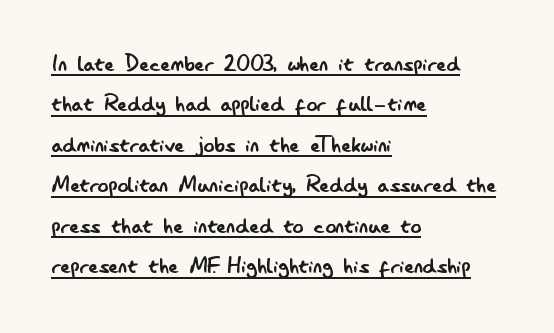
You can see a thin bar hugging the bottom of the glyphs. The rendering keeps characters at their native spacing. Letters have the restrained weight of plain body copy at most. No italicization has been applied; the sample stays upright. What's the leading like? Ordinary, nothing unusual.
